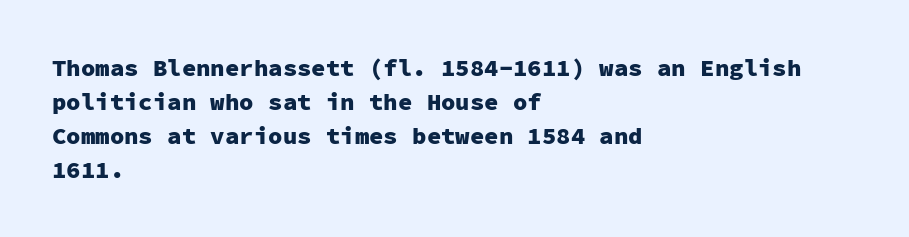
Q: Is the text bold? A: Yes.
Q: Is the text italic (slanted)? A: No, it is upright.
Q: Is the text underlined? A: No.
Q: How is the paragraph aligned? A: Left-aligned.
Q: Is the spacing between letters normal or unusually wide? A: Normal.
Q: Is the spacing between lines tight, normal or loose? A: Normal.
